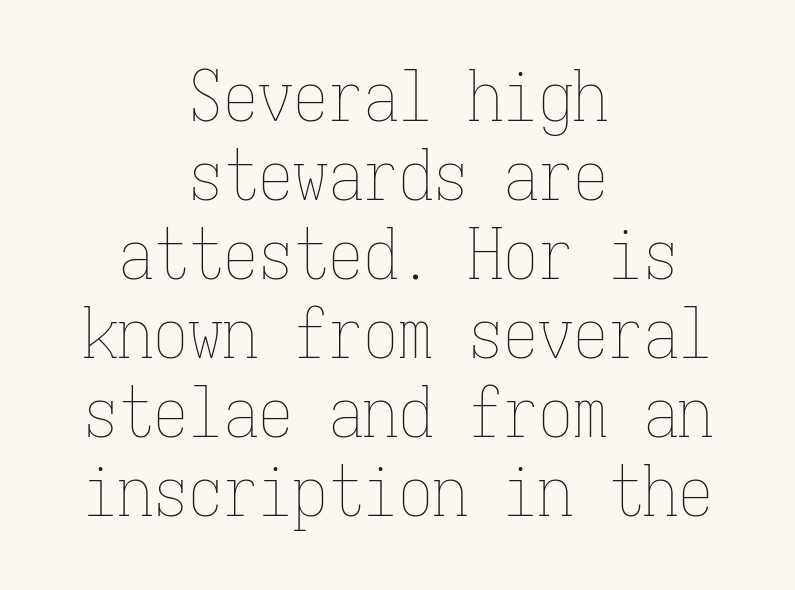
The image shows 70 px thin, condensed type, upright, monospaced; set centered, tight line spacing (1.13x), normal letter spacing, not underlined; low stroke contrast and a medium x-height.
